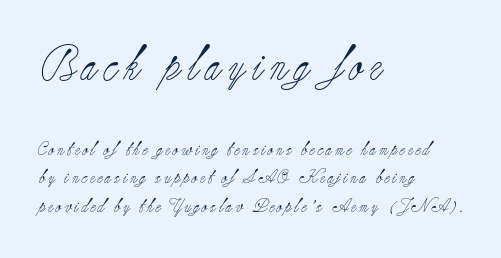
{"serif": "yes", "bold": "no", "weight": "light", "width": "normal", "stroke_contrast": "low", "x_height": "small", "monospaced": "no", "underline": "no", "align": "left", "line_spacing": "loose", "line_spacing_ratio": 2.05, "letter_spacing": "wide", "letter_spacing_em": 0.2, "larger_block": "first", "size_ratio": 2.5, "glyph_px": 35}
